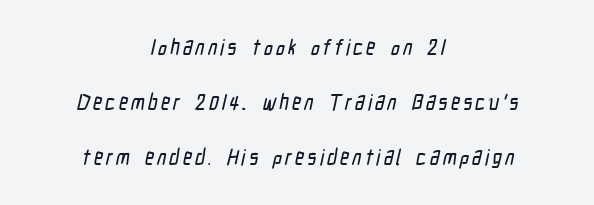
The image shows 22 px text type; set centered, loose line spacing (2.49x), not underlined.
